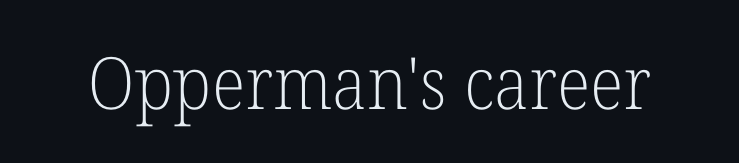
The image shows 72 px light serif type, upright; set normal letter spacing, not underlined; low stroke contrast and a medium x-height.
